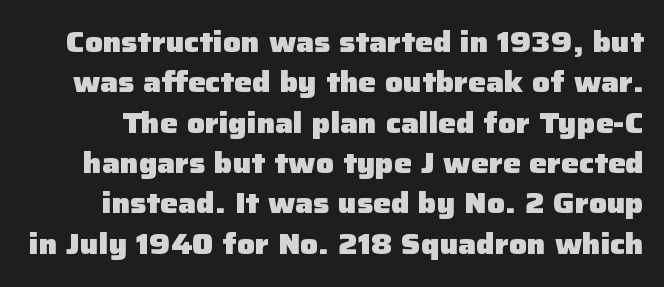
The image shows 28 px heavy sans-serif type, upright; set normal line spacing (1.44x), normal letter spacing, not underlined; low stroke contrast and a medium x-height.
